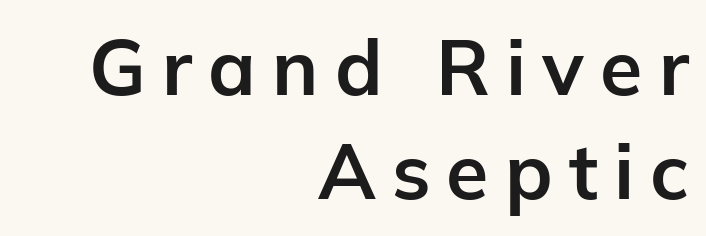
The image shows 77 px bold sans-serif type, upright; set right-aligned, normal line spacing (1.35x), unusually wide letter spacing (+0.21 em), not underlined; low stroke contrast and a medium x-height.
